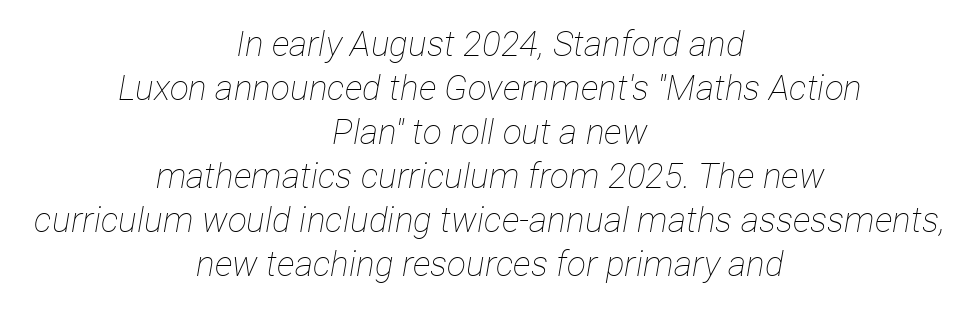
The image shows 35 px thin, condensed type, italic (leaning right); set centered, normal line spacing (1.26x), normal letter spacing, not underlined; low stroke contrast and a medium x-height.
